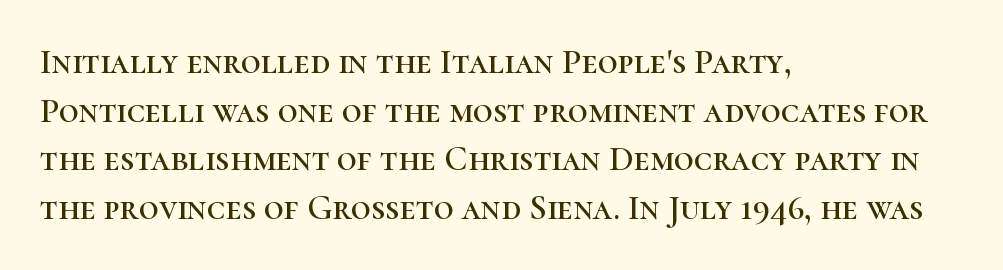
Q: Is the text italic (slanted)? A: No, it is upright.
Q: Is the typeface a serif or a sans-serif typeface? A: Serif.
Q: Is the text underlined? A: No.
Q: How is the paragraph aligned? A: Left-aligned.
Q: Is the spacing between letters normal or unusually wide? A: Normal.
Q: Is the spacing between lines tight, normal or loose? A: Normal.
Q: Width (condensed, normal, or wide)? A: Normal.
Q: Stroke contrast? A: High.
Q: x-height? A: Medium.
Q: Monospaced? A: No.
